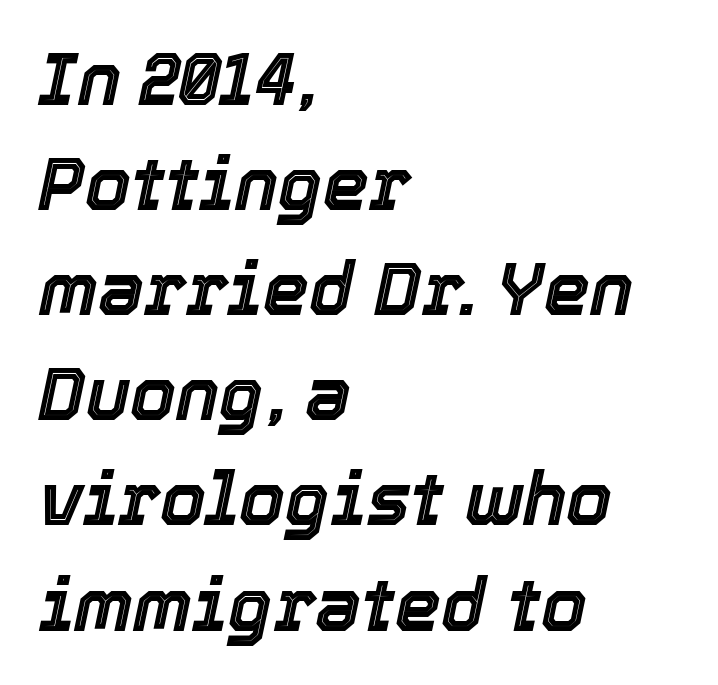
Q: Is the text italic (slanted)? A: Yes, it leans right by about 12 degrees.
Q: Is the text underlined? A: No.
Q: How is the paragraph aligned? A: Left-aligned.
Q: Is the spacing between letters normal or unusually wide? A: Normal.
Q: Is the spacing between lines tight, normal or loose? A: Normal.
Q: Width (condensed, normal, or wide)? A: Normal.
Q: x-height? A: Medium.
Q: Monospaced? A: No.
